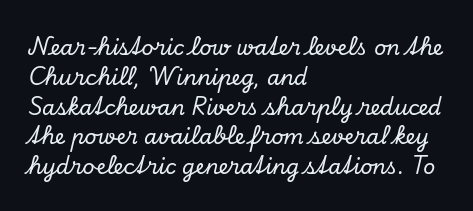
This sample uses plain, unmodified letter spacing. The space directly below the letters is spotless. This rendering uses left alignment, leaving the right contour irregular. Yep, that's italic — everything's leaning. The lines sit at an ordinary, default distance from one another.
